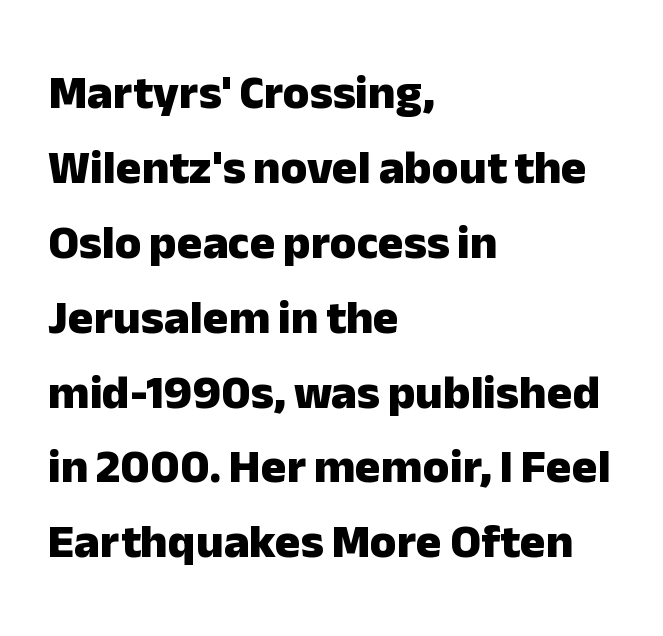
{"serif": "no", "italic": "no", "bold": "yes", "weight": "heavy", "width": "normal", "stroke_contrast": "low", "x_height": "medium", "monospaced": "no", "underline": "no", "align": "left", "line_spacing": "normal", "line_spacing_ratio": 1.56, "letter_spacing": "normal", "letter_spacing_em": 0.0, "glyph_px": 48}
